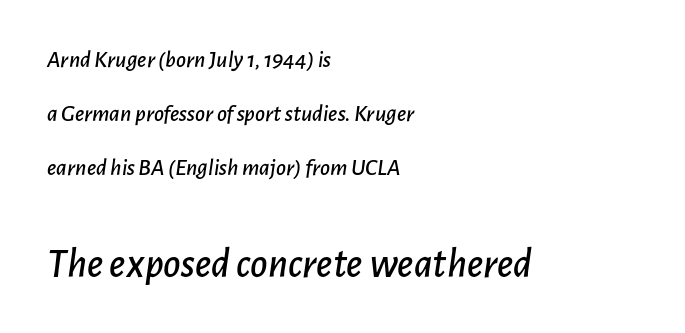
The image shows 42 px text type, italic (leaning right); set left-aligned, loose line spacing (2.25x), normal letter spacing, not underlined; the second (bottom) block is 1.75x larger; low stroke contrast and a medium x-height.
